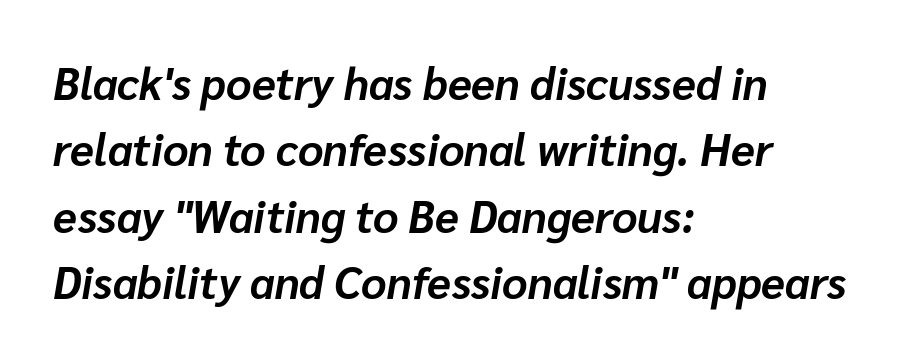
Q: Is the text bold? A: Yes.
Q: Is the text italic (slanted)? A: Yes, it leans right by about 10 degrees.
Q: Is the text underlined? A: No.
Q: How is the paragraph aligned? A: Left-aligned.
Q: Is the spacing between letters normal or unusually wide? A: Normal.
Q: Is the spacing between lines tight, normal or loose? A: Normal.
Q: Width (condensed, normal, or wide)? A: Normal.
Q: Stroke contrast? A: Low.
Q: x-height? A: Medium.
Q: Monospaced? A: No.
